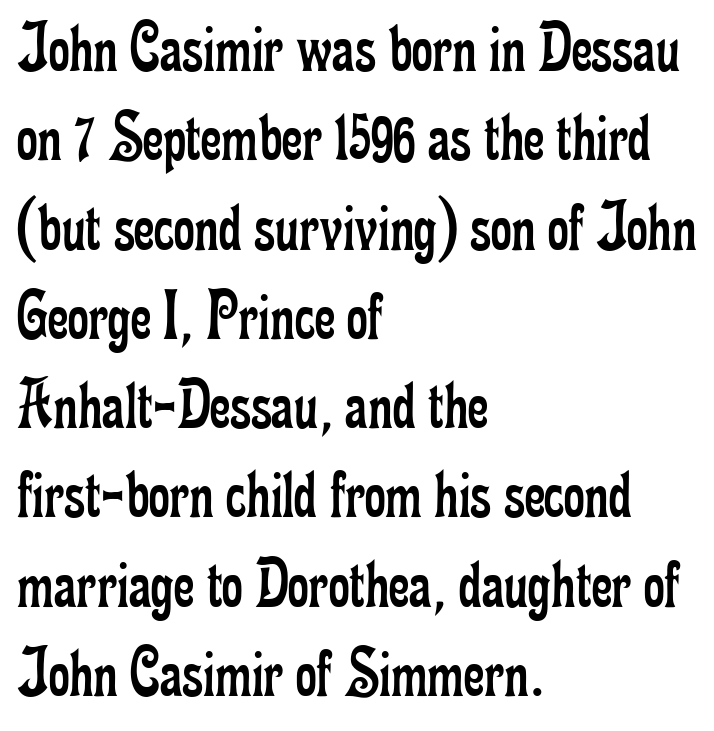
{"serif": "yes", "italic": "no", "bold": "no", "weight": "regular", "width": "condensed", "stroke_contrast": "low", "x_height": "small", "monospaced": "no", "underline": "no", "align": "left", "line_spacing_ratio": 1.24, "letter_spacing": "normal", "letter_spacing_em": 0.0, "glyph_px": 72}
